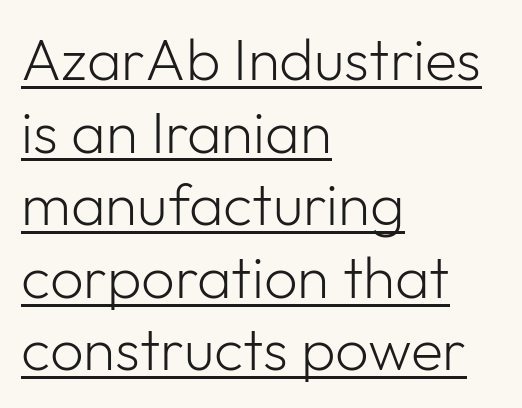
{"serif": "no", "italic": "no", "bold": "no", "weight": "light", "width": "normal", "stroke_contrast": "low", "x_height": "medium", "monospaced": "no", "underline": "yes", "align": "left", "line_spacing_ratio": 1.23, "letter_spacing": "normal", "letter_spacing_em": 0.0, "glyph_px": 59}
